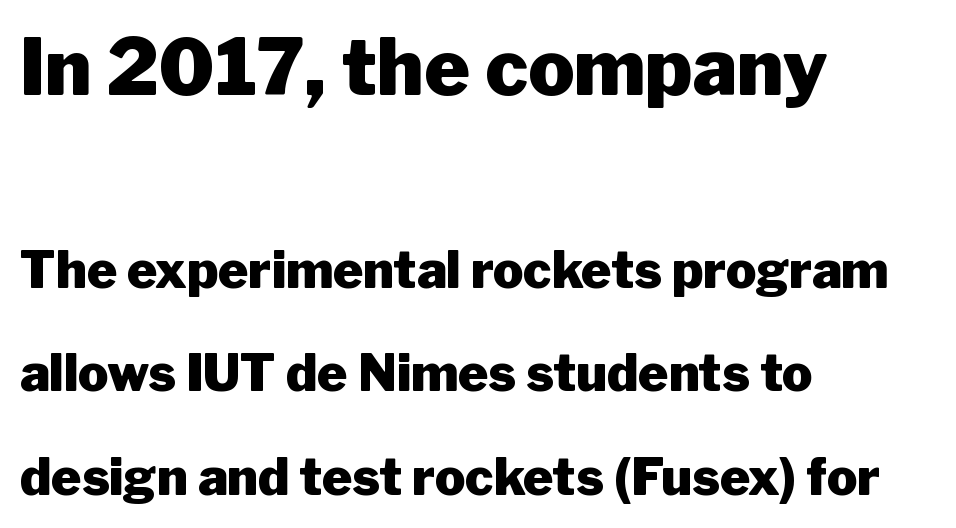
The image shows 77 px heavy sans-serif type, upright; set left-aligned, loose line spacing (2.03x), normal letter spacing, not underlined; the first (top) block is 1.51x larger; low stroke contrast and a medium x-height.
